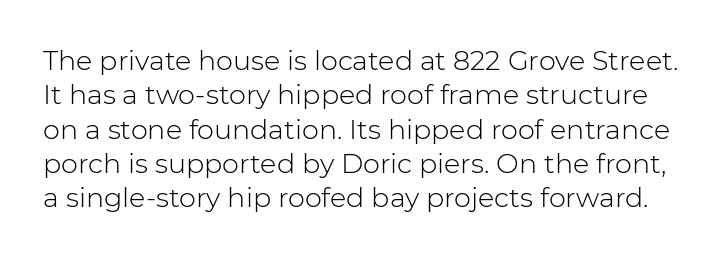
Q: Is the text bold? A: No.
Q: Is the text italic (slanted)? A: No, it is upright.
Q: Is the text underlined? A: No.
Q: Is the spacing between letters normal or unusually wide? A: Normal.
Q: Is the spacing between lines tight, normal or loose? A: Normal.
